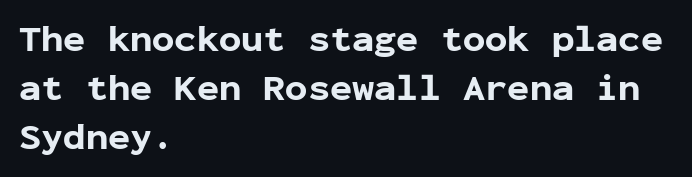
Q: Is the text bold? A: Yes.
Q: Is the text italic (slanted)? A: No, it is upright.
Q: Is the typeface a serif or a sans-serif typeface? A: Sans-serif.
Q: Is the text underlined? A: No.
Q: How is the paragraph aligned? A: Left-aligned.
Q: Is the spacing between letters normal or unusually wide? A: Normal.
Q: Is the spacing between lines tight, normal or loose? A: Normal.
Q: Width (condensed, normal, or wide)? A: Normal.
Q: Stroke contrast? A: Low.
Q: x-height? A: Medium.
Q: Monospaced? A: Yes.
